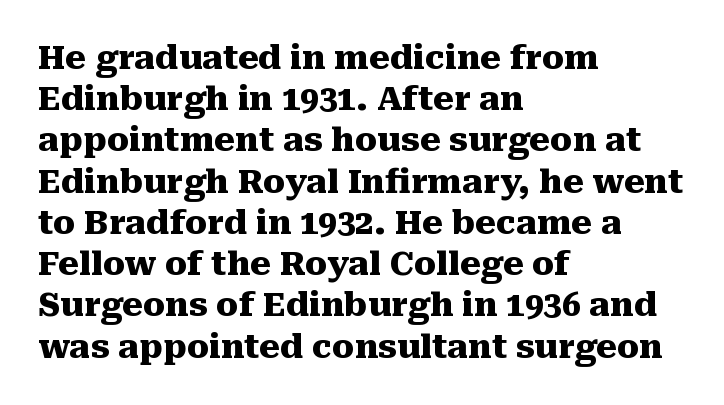
The image shows 33 px heavy serif type, upright; set left-aligned, normal line spacing (1.25x), normal letter spacing, not underlined; medium stroke contrast and a medium x-height.
